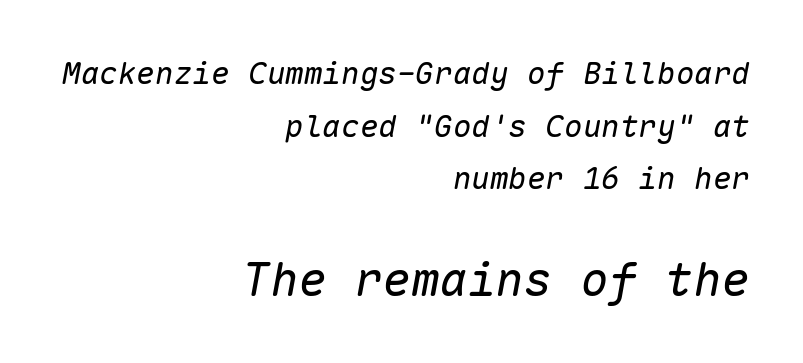
The image shows 47 px regular-weight type, italic (leaning right), monospaced; set right-aligned, normal line spacing (1.7x), normal letter spacing, not underlined; the second (bottom) block is 1.52x larger; low stroke contrast and a medium x-height.
